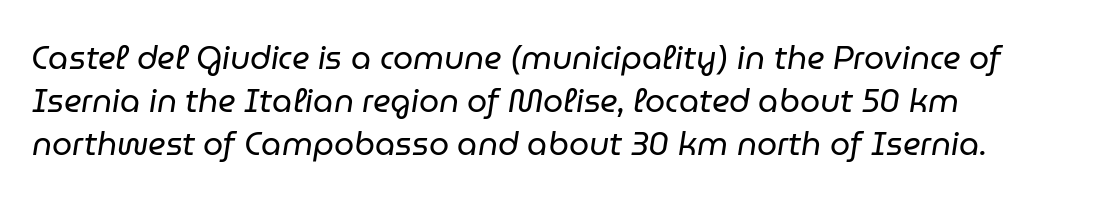
Q: Is the text bold? A: No.
Q: Is the text italic (slanted)? A: Yes, it leans right by about 9 degrees.
Q: Is the text underlined? A: No.
Q: How is the paragraph aligned? A: Left-aligned.
Q: Is the spacing between letters normal or unusually wide? A: Normal.
Q: Is the spacing between lines tight, normal or loose? A: Normal.
Q: Width (condensed, normal, or wide)? A: Normal.
Q: Stroke contrast? A: Low.
Q: x-height? A: Medium.
Q: Monospaced? A: No.
